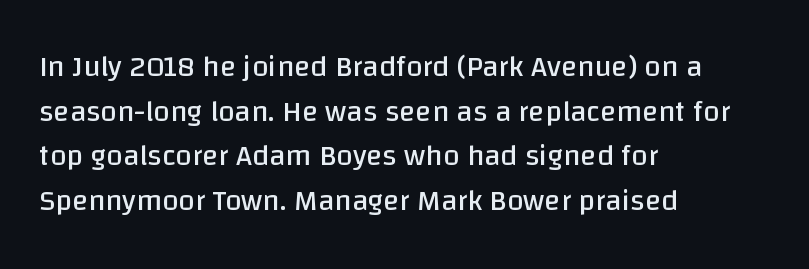
Q: Is the text bold? A: No.
Q: Is the text italic (slanted)? A: No, it is upright.
Q: Is the typeface a serif or a sans-serif typeface? A: Sans-serif.
Q: Is the text underlined? A: No.
Q: How is the paragraph aligned? A: Left-aligned.
Q: Is the spacing between letters normal or unusually wide? A: Normal.
Q: Is the spacing between lines tight, normal or loose? A: Normal.
Q: Width (condensed, normal, or wide)? A: Normal.
Q: Stroke contrast? A: Low.
Q: x-height? A: Large.
Q: Monospaced? A: No.
